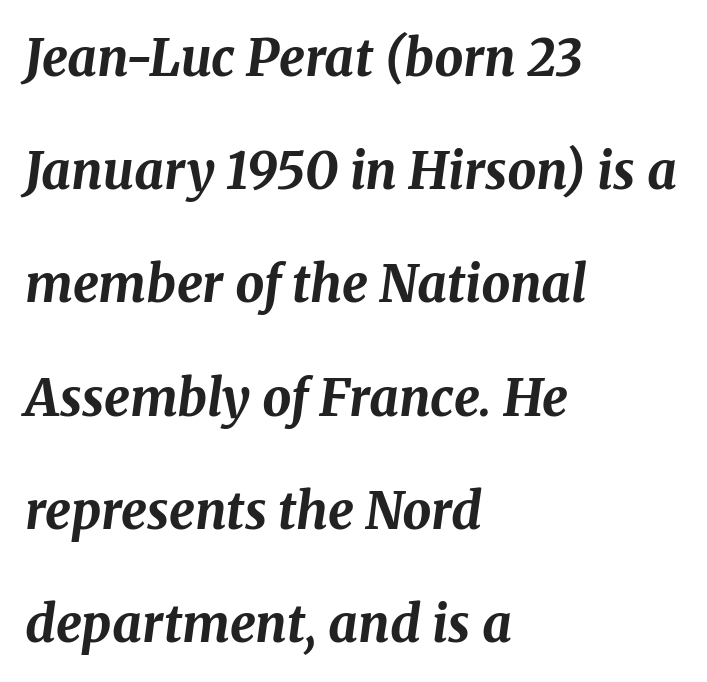
Rule under the text: the space is simply empty. The glyphs look as if they've been sheared to an angle. The letters are bold, with thick, heavy strokes. The rendering keeps characters at their native spacing. Is there much room between lines? Yes — plenty of vertical air separates them.
